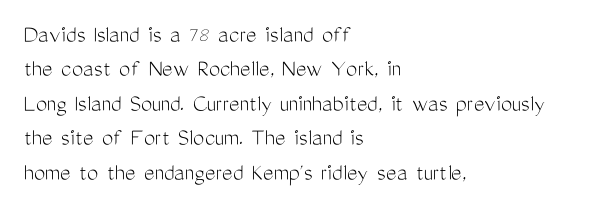
The image shows 25 px text type, upright; set left-aligned, normal line spacing (1.38x), normal letter spacing, not underlined.
